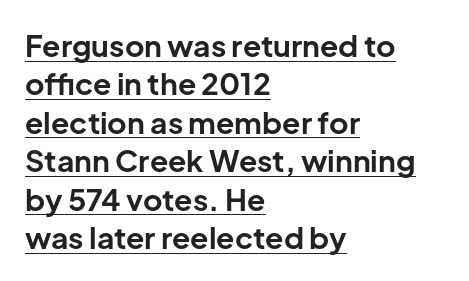
Compared with typical paragraphs, the rows here are spaced about the same. A baseline rule has been typeset under these characters. What stands out about the letter spacing? Nothing — it is the standard amount. Observe the absence of serifs on each vertical stroke in this sample.
